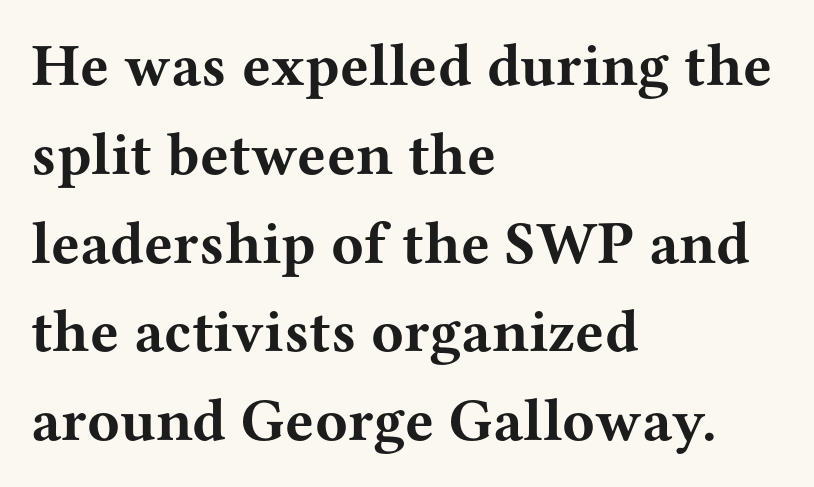
Q: Is the text bold? A: Yes.
Q: Is the text italic (slanted)? A: No, it is upright.
Q: Is the typeface a serif or a sans-serif typeface? A: Serif.
Q: Is the text underlined? A: No.
Q: How is the paragraph aligned? A: Left-aligned.
Q: Is the spacing between letters normal or unusually wide? A: Normal.
Q: Is the spacing between lines tight, normal or loose? A: Normal.
Q: Width (condensed, normal, or wide)? A: Wide.
Q: Stroke contrast? A: Medium.
Q: x-height? A: Medium.
Q: Monospaced? A: No.
